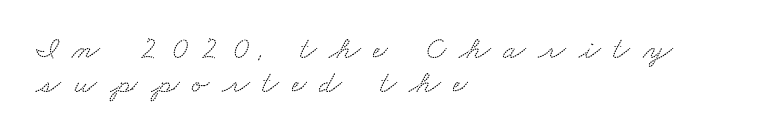
{"serif": "yes", "width": "wide", "stroke_contrast": "low", "x_height": "small", "monospaced": "no", "underline": "no", "align": "left", "line_spacing": "tight", "line_spacing_ratio": 1.05, "letter_spacing": "wide", "letter_spacing_em": 0.4, "glyph_px": 32}
